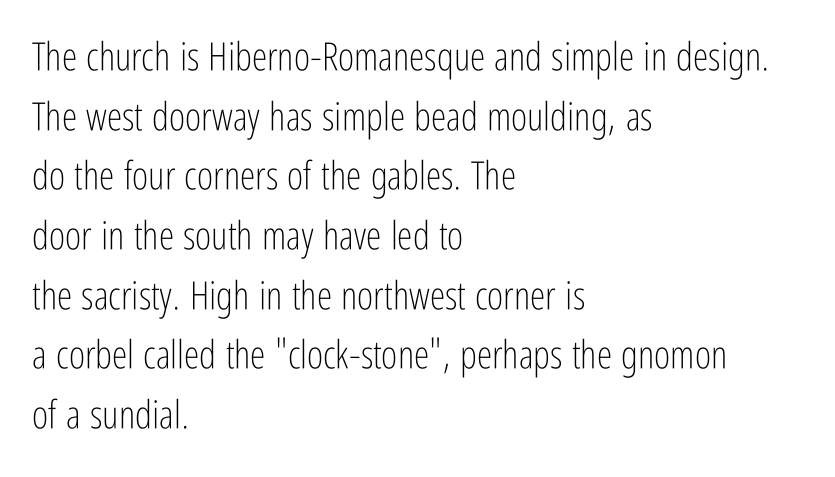
{"serif": "no", "italic": "no", "bold": "no", "weight": "light", "width": "condensed", "stroke_contrast": "low", "x_height": "medium", "monospaced": "no", "underline": "no", "align": "left", "line_spacing": "normal", "line_spacing_ratio": 1.53, "letter_spacing": "normal", "letter_spacing_em": 0.0, "glyph_px": 39}
